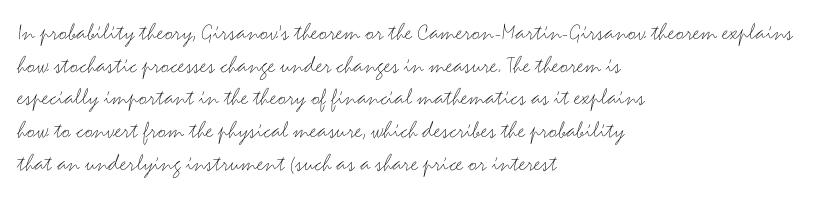
What's the leading like? Ordinary, nothing unusual. The passage shown has conventional tracking throughout. The passage is arranged the way most books set body copy — flush left.
